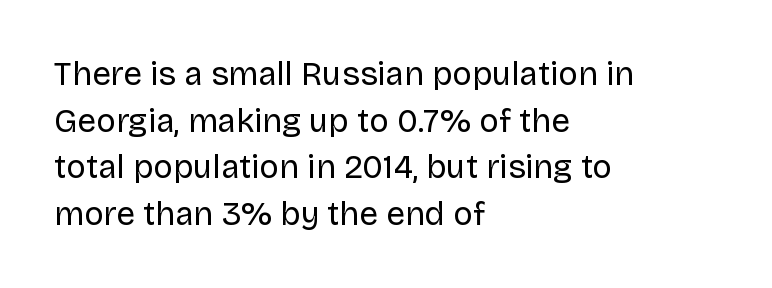
The image shows 33 px regular-weight sans-serif type, upright; set left-aligned, normal line spacing (1.41x), normal letter spacing, not underlined; low stroke contrast and a large x-height.
